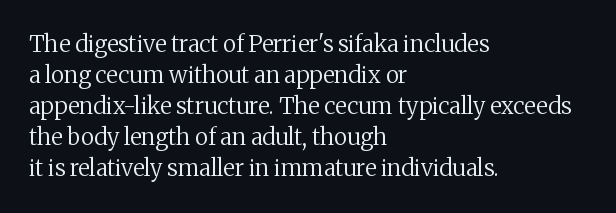
Posture: upright roman. The ragged edge is on the right, which tells us the setting is flush left. Reading down the column, the eye jumps a familiar distance to each next line. The specimen omits any rule beneath the text block's lines. The face looks like a standard text weight, possibly lighter.
